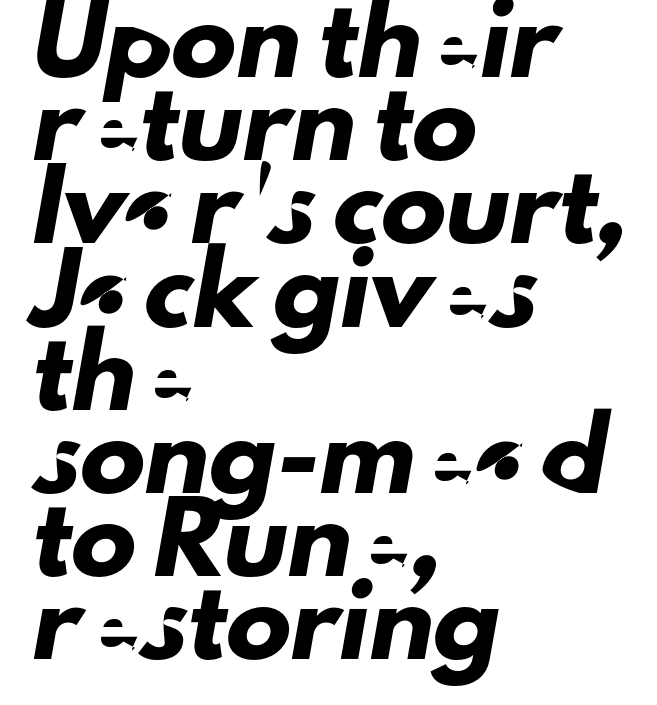
The letterforms sit shoulder to shoulder at normal distance. The rendering uses natural spacing where letterforms have individual widths. One-word summary of the alignment: left. Leading matches the norm, producing a regular column. The text was rendered using a sans face with plain stroke endings.
